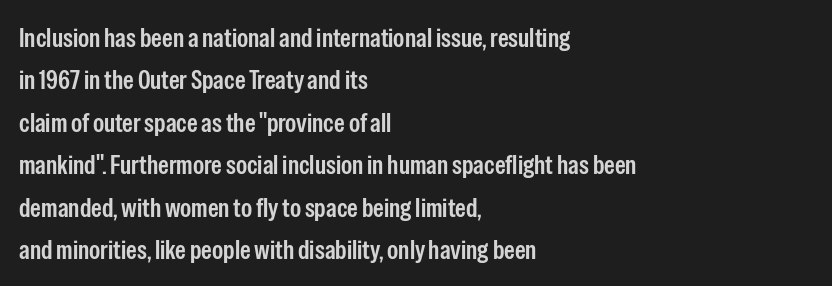
{"italic": "no", "bold": "semi", "underline": "no", "align": "left", "line_spacing": "normal", "line_spacing_ratio": 1.57, "letter_spacing": "normal", "letter_spacing_em": 0.0, "glyph_px": 27}
